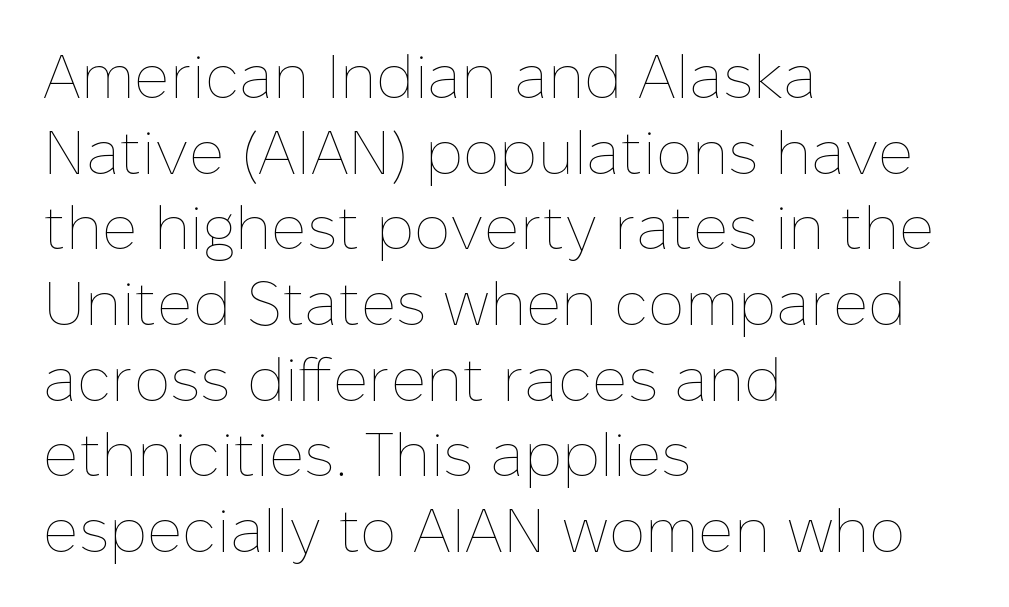
Posture: straight, roman, zero tilt. The face used here is proportionally spaced, like ordinary book or web type. Lines of text with bare space underneath. The face looks like a standard text weight, possibly lighter.
